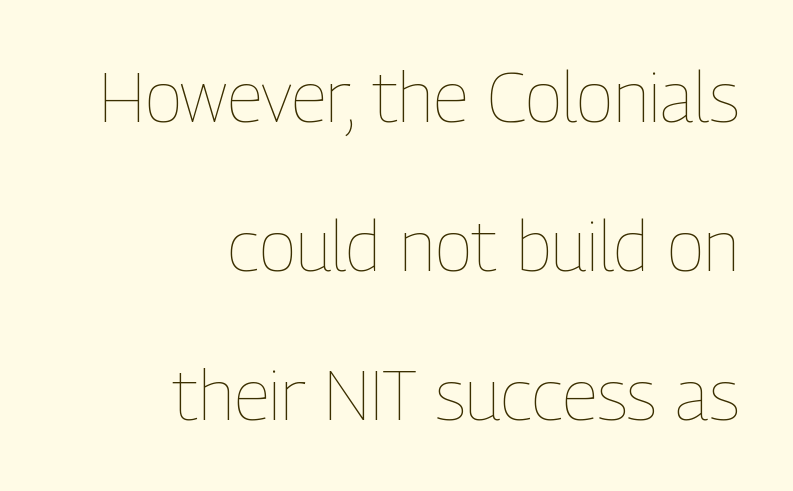
{"italic": "no", "bold": "no", "weight": "thin", "width": "condensed", "stroke_contrast": "low", "x_height": "medium", "monospaced": "no", "underline": "no", "align": "right", "line_spacing": "loose", "line_spacing_ratio": 2.13, "letter_spacing": "normal", "letter_spacing_em": 0.0, "glyph_px": 70}
